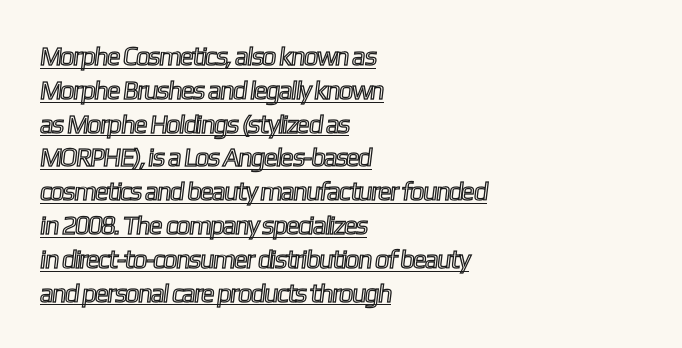
{"underline": "yes", "align": "left", "line_spacing": "normal", "line_spacing_ratio": 1.3, "letter_spacing": "normal", "letter_spacing_em": 0.0, "glyph_px": 26}
